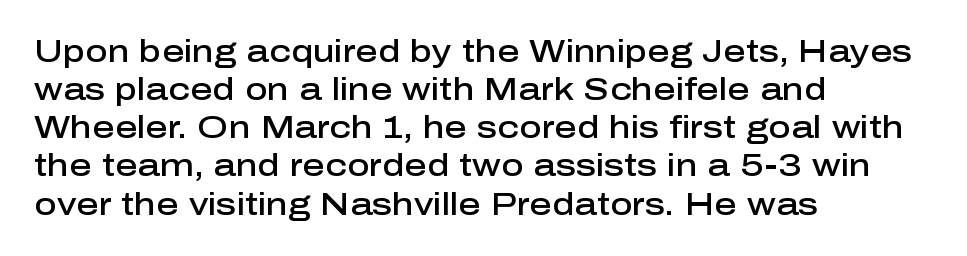
The image shows 31 px semibold sans-serif type, upright; set left-aligned, line spacing 1.23x, normal letter spacing, not underlined; low stroke contrast and a medium x-height.
